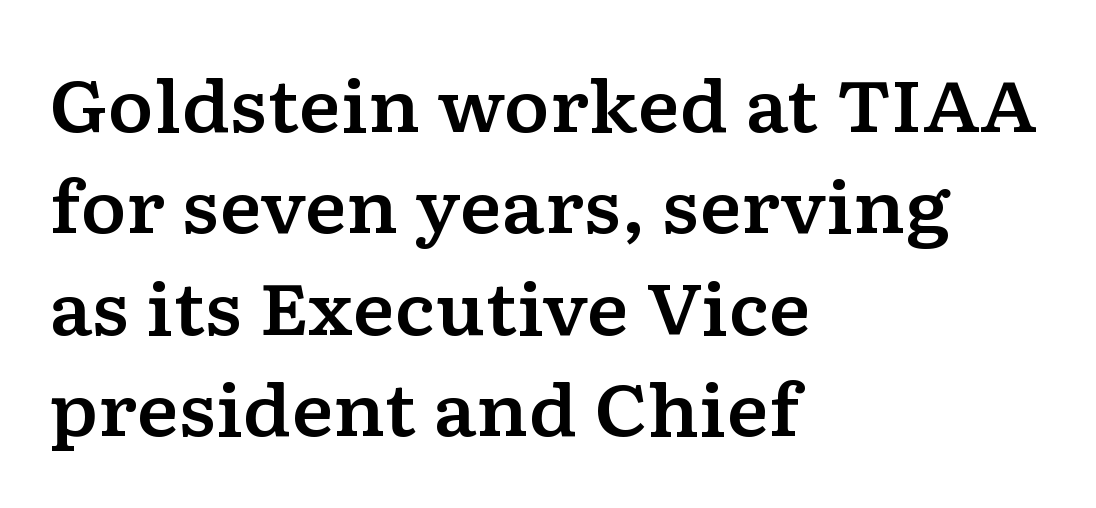
Q: Is the text italic (slanted)? A: No, it is upright.
Q: Is the typeface a serif or a sans-serif typeface? A: Serif.
Q: Is the text underlined? A: No.
Q: How is the paragraph aligned? A: Left-aligned.
Q: Is the spacing between letters normal or unusually wide? A: Normal.
Q: Is the spacing between lines tight, normal or loose? A: Normal.
Q: Width (condensed, normal, or wide)? A: Wide.
Q: Stroke contrast? A: Low.
Q: x-height? A: Medium.
Q: Monospaced? A: No.
